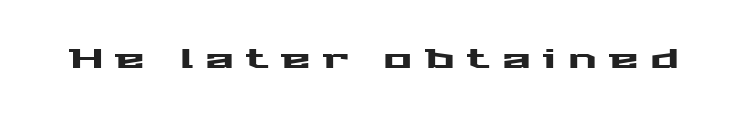
{"italic": "no", "underline": "no", "letter_spacing": "wide", "letter_spacing_em": 0.45, "glyph_px": 27}
